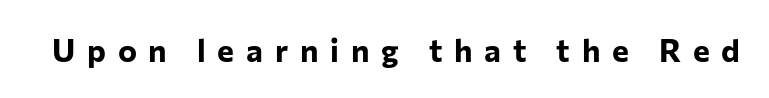
Q: Is the text bold? A: Yes.
Q: Is the text italic (slanted)? A: No, it is upright.
Q: Is the typeface a serif or a sans-serif typeface? A: Sans-serif.
Q: Is the text underlined? A: No.
Q: Is the spacing between letters normal or unusually wide? A: Unusually wide.
Q: Width (condensed, normal, or wide)? A: Normal.
Q: Stroke contrast? A: Low.
Q: x-height? A: Medium.
Q: Monospaced? A: No.
